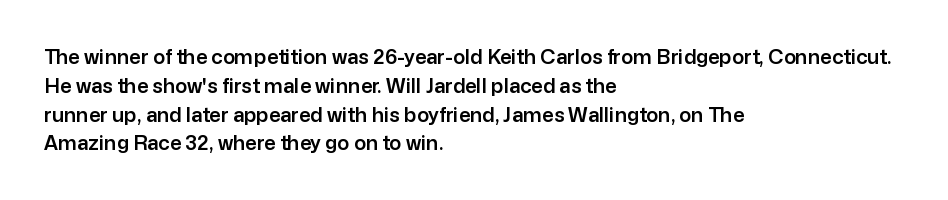
Default kerning and tracking; the words read as compact shapes. The type sits square on the baseline with zero lean. How would I describe the line gaps? Plain and ordinary. The zone under the glyphs is completely vacant. The lines are quadded left.
